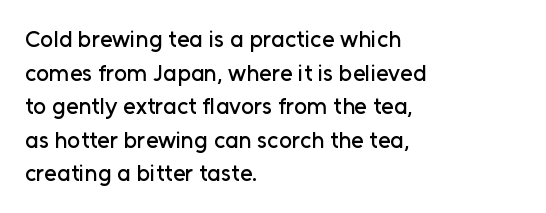
Notice how the passage keeps a crisp vertical edge on the left only. Ascenders rise straight up at ninety degrees. The passage shown is not underscored anywhere. Tracking value appears to be zero — textbook default spacing.
